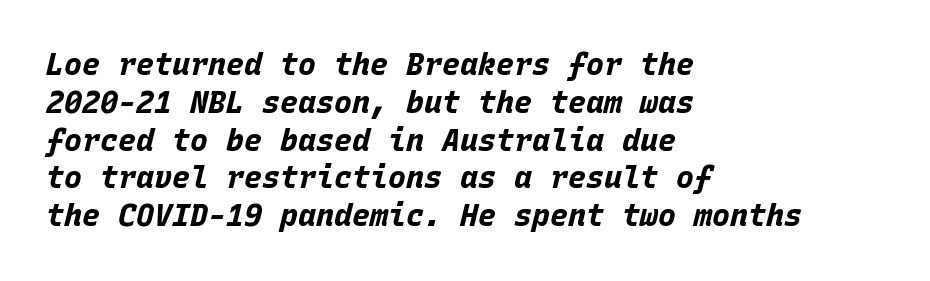
The image shows 30 px bold type, italic (leaning right), monospaced; set left-aligned, normal line spacing (1.26x), normal letter spacing, not underlined; low stroke contrast and a large x-height.
